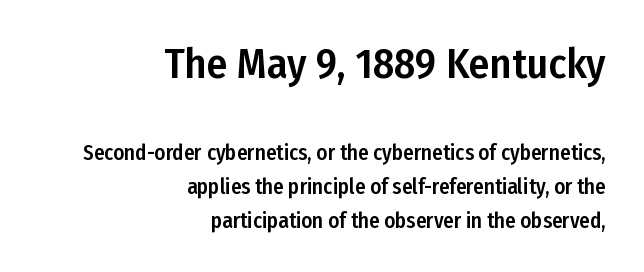
{"serif": "no", "italic": "no", "width": "condensed", "stroke_contrast": "low", "x_height": "medium", "monospaced": "no", "underline": "no", "align": "right", "line_spacing": "normal", "line_spacing_ratio": 1.62, "letter_spacing": "normal", "letter_spacing_em": 0.0, "larger_block": "first", "size_ratio": 2.0, "glyph_px": 42}
